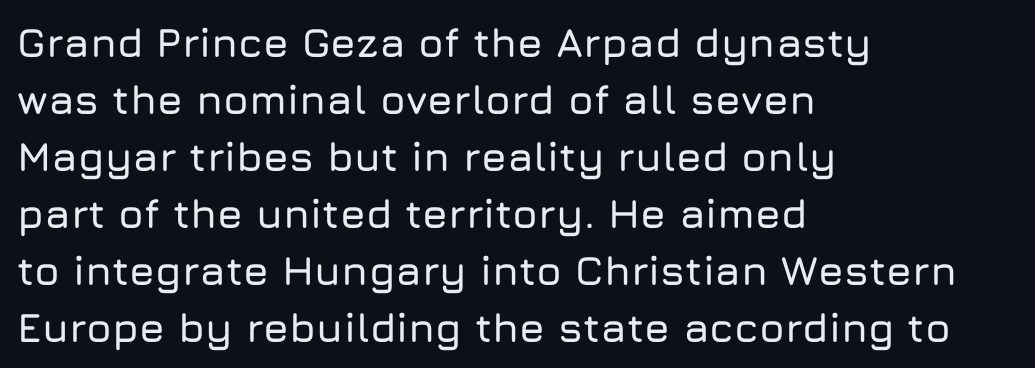
The space directly below the letters is spotless. Tracking here is standard; glyphs follow each other at the usual distance. Style check: upright. The text was rendered using a sans face with plain stroke endings. The face used here is proportionally spaced, like ordinary book or web type.
